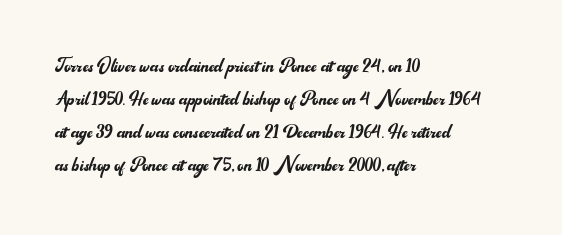
Horizontally, the lines are justified to the leading edge only. The lines sit at an ordinary, default distance from one another. The font sits on the lighter half of the weight spectrum, regular included. Just letters on the line, the space beneath them empty. Standard letterfit; no display-style spreading of the glyphs.
